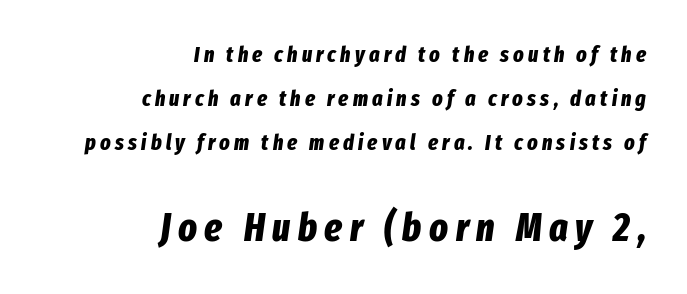
{"italic": "yes", "lean": "right", "slant_degrees": 8, "bold": "yes", "weight": "bold", "width": "condensed", "stroke_contrast": "low", "x_height": "medium", "monospaced": "no", "underline": "no", "align": "right", "line_spacing": "loose", "line_spacing_ratio": 2.0, "larger_block": "second", "size_ratio": 1.77, "glyph_px": 39}
